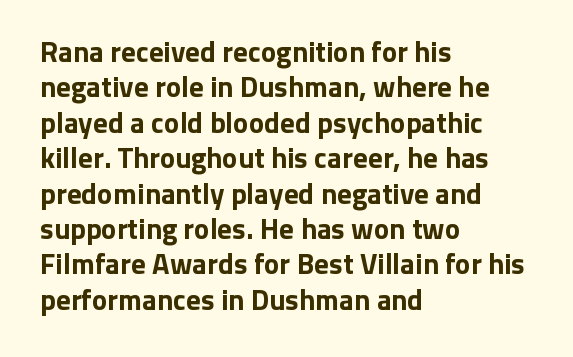
Q: Is the text bold? A: Yes.
Q: Is the text italic (slanted)? A: No, it is upright.
Q: Is the typeface a serif or a sans-serif typeface? A: Sans-serif.
Q: Is the text underlined? A: No.
Q: How is the paragraph aligned? A: Left-aligned.
Q: Is the spacing between letters normal or unusually wide? A: Normal.
Q: Width (condensed, normal, or wide)? A: Normal.
Q: Stroke contrast? A: Low.
Q: x-height? A: Medium.
Q: Monospaced? A: No.
